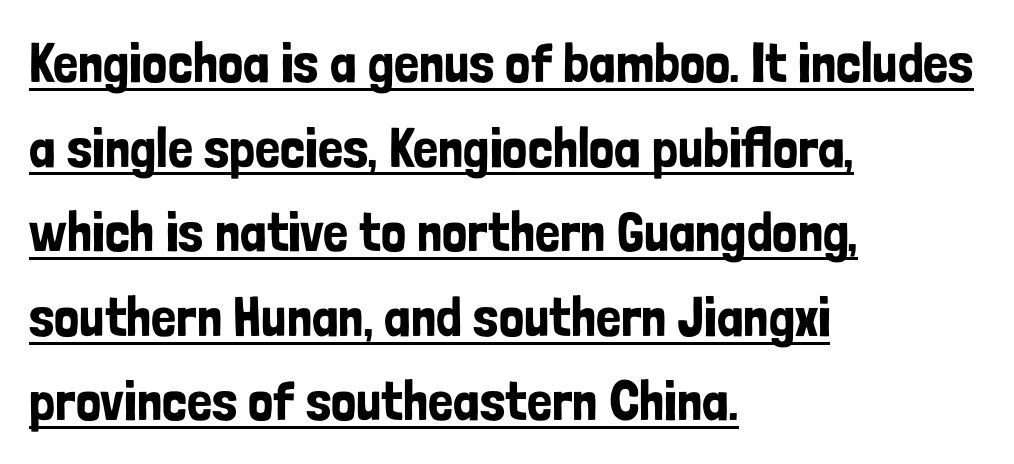
Glyph-to-glyph distance matches everyday printed text. Every row of glyphs begins at an identical x-position on the left. The letters stand straight up with perfectly vertical stems. The face used here is proportionally spaced, like ordinary book or web type.
